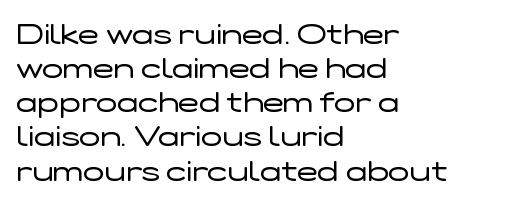
{"serif": "no", "italic": "no", "bold": "no", "weight": "regular", "width": "wide", "stroke_contrast": "low", "x_height": "medium", "monospaced": "no", "underline": "no", "align": "left", "line_spacing_ratio": 1.22, "letter_spacing": "normal", "letter_spacing_em": 0.0, "glyph_px": 28}
